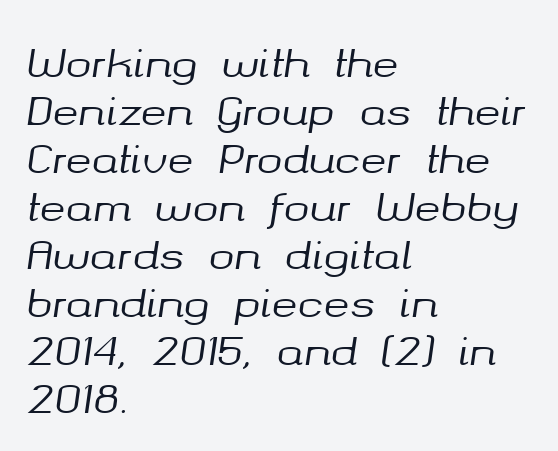
The specimen omits any rule beneath the text block's lines. Does extra space separate the letters? No, they use regular spacing. All the whitespace from short lines collects on the right. Looking at the ascenders, they clearly lean.
